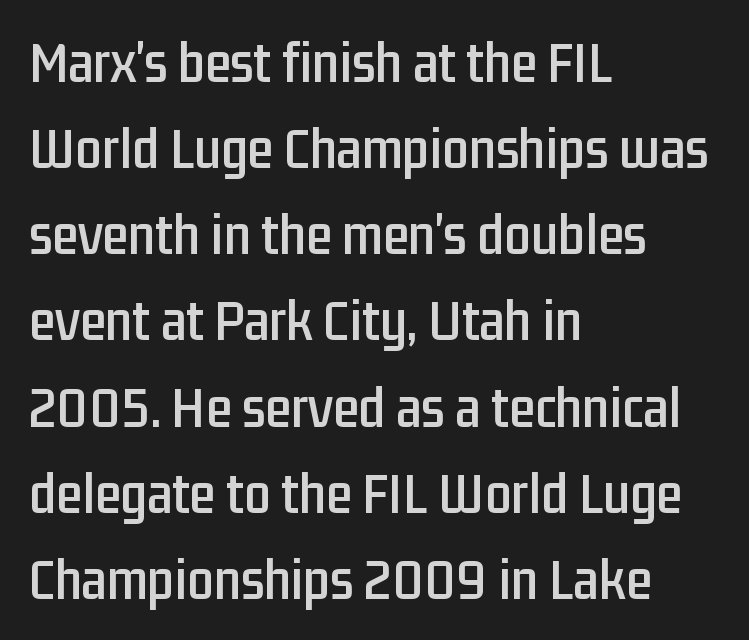
Q: Is the text italic (slanted)? A: No, it is upright.
Q: Is the typeface a serif or a sans-serif typeface? A: Sans-serif.
Q: Is the text underlined? A: No.
Q: How is the paragraph aligned? A: Left-aligned.
Q: Is the spacing between letters normal or unusually wide? A: Normal.
Q: Is the spacing between lines tight, normal or loose? A: Normal.
Q: Width (condensed, normal, or wide)? A: Condensed.
Q: Stroke contrast? A: Low.
Q: x-height? A: Medium.
Q: Monospaced? A: No.
